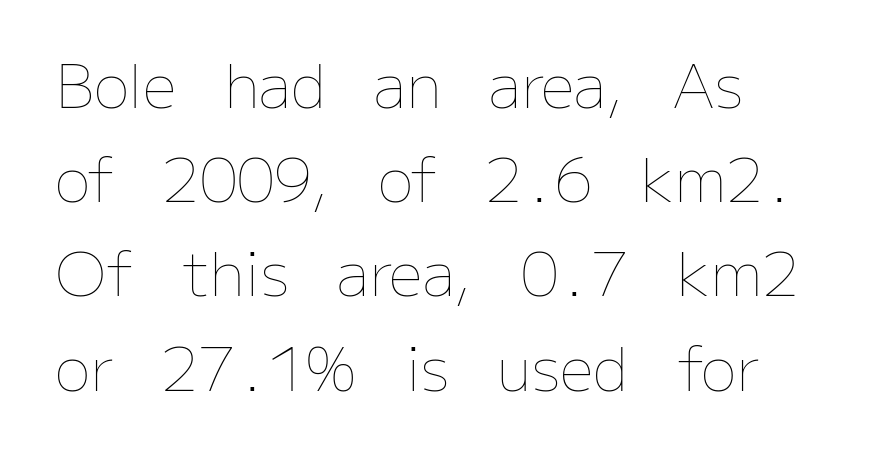
Q: Is the text bold? A: No.
Q: Is the text italic (slanted)? A: No, it is upright.
Q: Is the text underlined? A: No.
Q: How is the paragraph aligned? A: Left-aligned.
Q: Is the spacing between letters normal or unusually wide? A: Normal.
Q: Is the spacing between lines tight, normal or loose? A: Normal.
Q: Width (condensed, normal, or wide)? A: Normal.
Q: Stroke contrast? A: Low.
Q: x-height? A: Medium.
Q: Monospaced? A: No.
